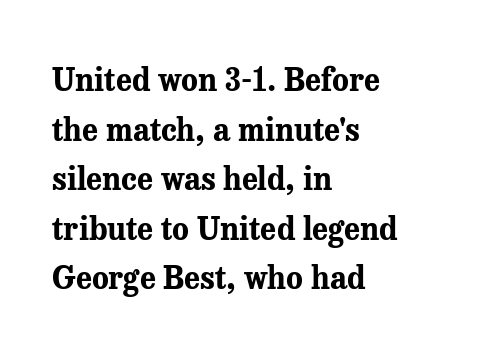
The baseline area is clear. Old-style or modern, the face here clearly has serifs. Each line starts at the same left margin while the right side varies. Does the leading feel generous? No, just average. How are the letters spaced? Ordinarily, with no added tracking. Plenty of ink on the page — the face is bold.
